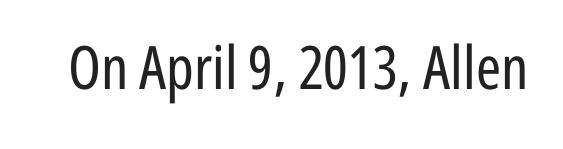
The image shows 60 px regular-weight, condensed sans-serif type, upright; set normal letter spacing, not underlined; low stroke contrast and a medium x-height.
